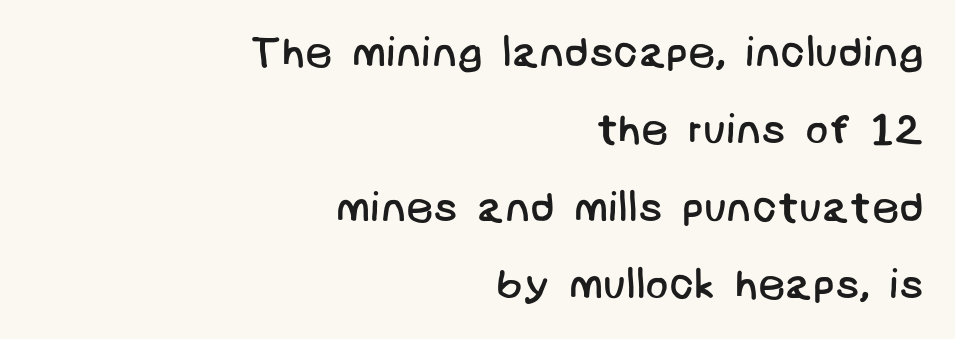
Is the letter spacing exaggerated? No — it looks like the ordinary default. The face used here is a sans, in the tradition of grotesques and geometrics. Heaviness? Minimal to ordinary, like unemphasized prose. The glyphs are unaccompanied by any horizontal stroke below them.
